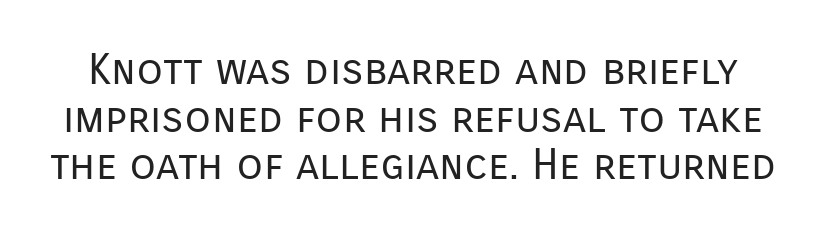
{"serif": "no", "italic": "no", "bold": "no", "weight": "regular", "width": "normal", "stroke_contrast": "low", "x_height": "medium", "monospaced": "no", "underline": "no", "line_spacing": "tight", "line_spacing_ratio": 1.11, "letter_spacing": "normal", "letter_spacing_em": 0.0, "glyph_px": 43}
